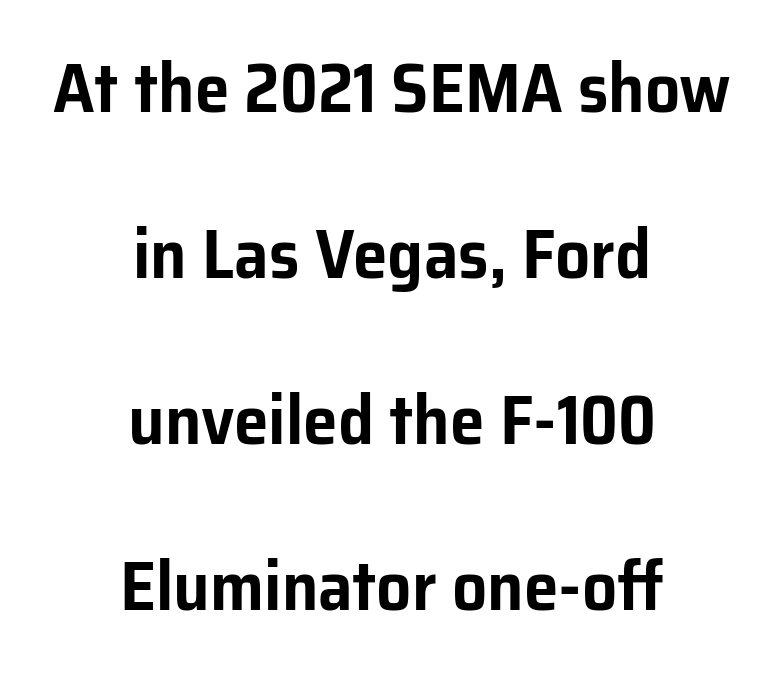
Q: Is the text italic (slanted)? A: No, it is upright.
Q: Is the typeface a serif or a sans-serif typeface? A: Sans-serif.
Q: Is the text underlined? A: No.
Q: How is the paragraph aligned? A: Centered.
Q: Is the spacing between letters normal or unusually wide? A: Normal.
Q: Is the spacing between lines tight, normal or loose? A: Loose.
Q: Width (condensed, normal, or wide)? A: Normal.
Q: Stroke contrast? A: Low.
Q: x-height? A: Medium.
Q: Monospaced? A: No.
